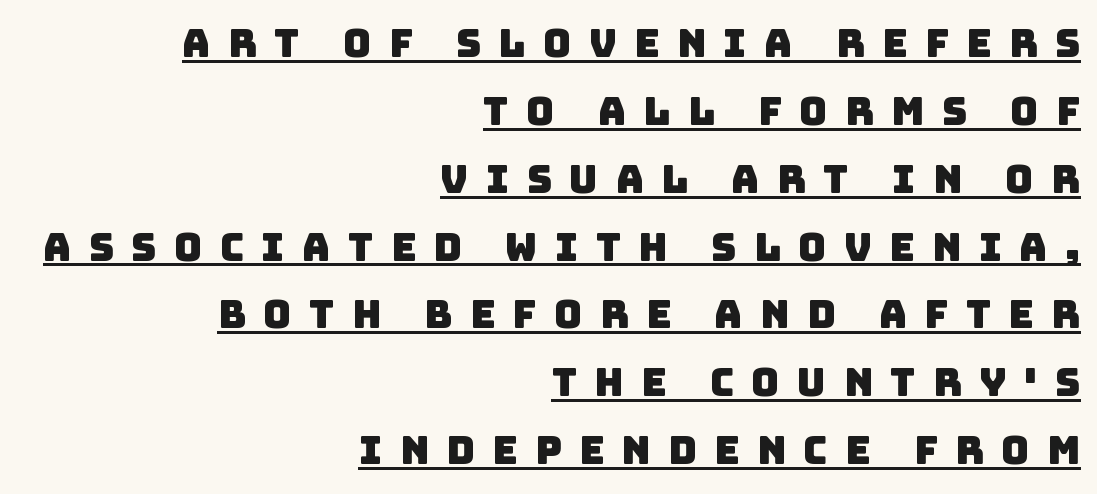
Note the varied advance widths — an 'i' is clearly narrower than an 'm'. These lines stack with their right ends in a neat column. Stroke terminals: plain, sans-serif. The words here are underlined.
